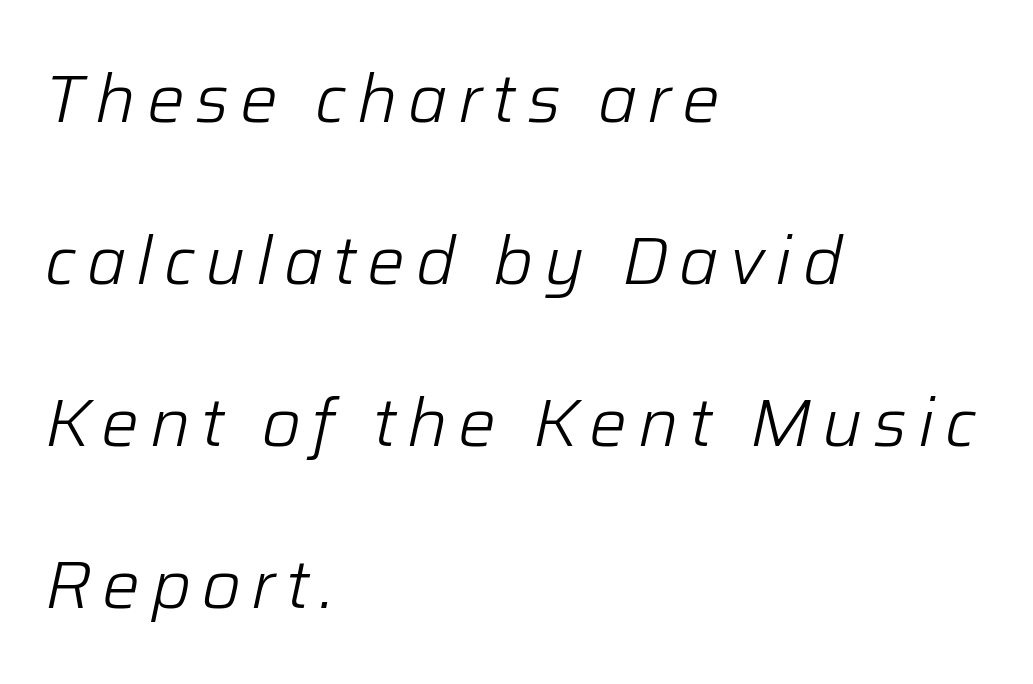
Q: Is the text bold? A: No.
Q: Is the text italic (slanted)? A: Yes, it leans right by about 12 degrees.
Q: Is the text underlined? A: No.
Q: How is the paragraph aligned? A: Left-aligned.
Q: Is the spacing between lines tight, normal or loose? A: Loose.
Q: Width (condensed, normal, or wide)? A: Normal.
Q: Stroke contrast? A: Low.
Q: x-height? A: Medium.
Q: Monospaced? A: No.
